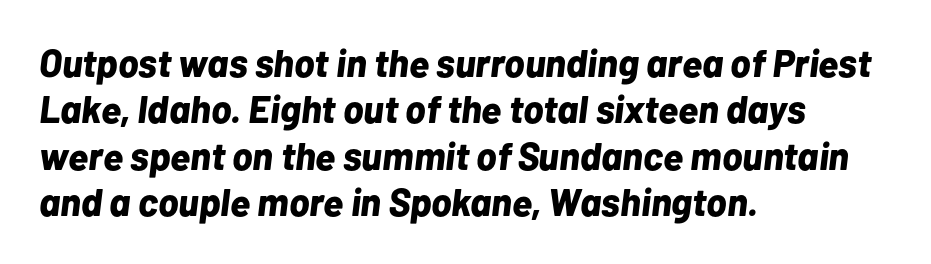
The image shows 38 px bold type, italic (leaning right); set left-aligned, line spacing 1.22x, normal letter spacing, not underlined; low stroke contrast and a medium x-height.
